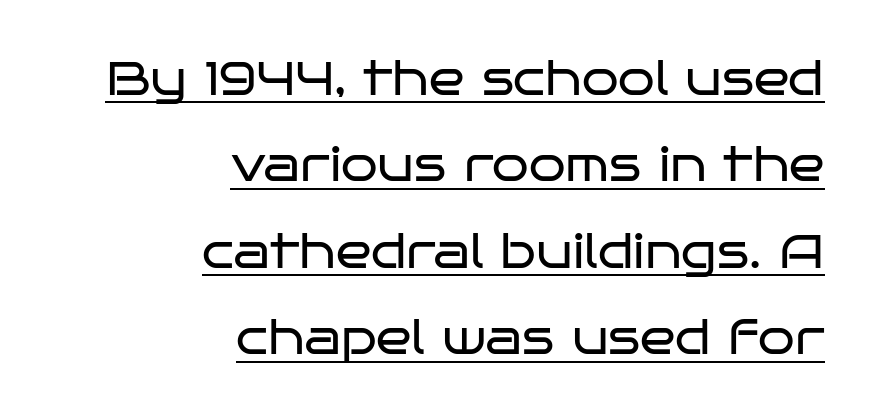
Q: Is the text bold? A: No.
Q: Is the text italic (slanted)? A: No, it is upright.
Q: Is the typeface a serif or a sans-serif typeface? A: Sans-serif.
Q: Is the text underlined? A: Yes.
Q: How is the paragraph aligned? A: Right-aligned.
Q: Is the spacing between letters normal or unusually wide? A: Normal.
Q: Width (condensed, normal, or wide)? A: Wide.
Q: Stroke contrast? A: Low.
Q: x-height? A: Large.
Q: Monospaced? A: No.
